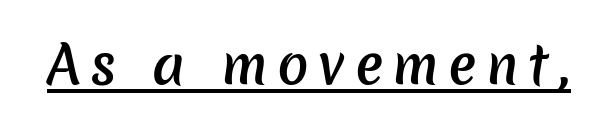
The image shows 52 px semibold sans-serif type; set underlined; low stroke contrast and a medium x-height.
